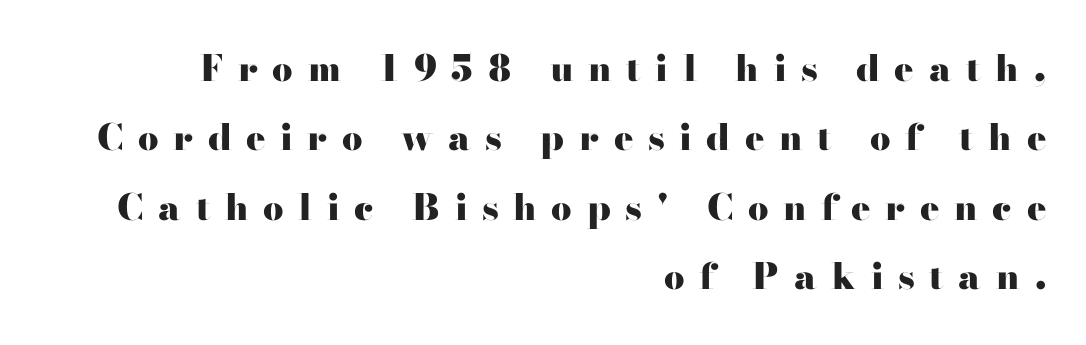
The image shows 36 px heavy, wide serif type, upright; set right-aligned, loose line spacing (1.93x), unusually wide letter spacing (+0.41 em), not underlined; high stroke contrast and a small x-height.
